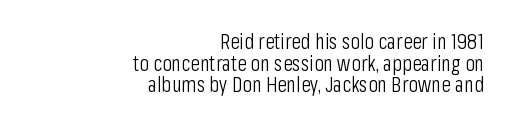
Q: Is the text bold? A: No.
Q: Is the text italic (slanted)? A: No, it is upright.
Q: Is the text underlined? A: No.
Q: How is the paragraph aligned? A: Right-aligned.
Q: Is the spacing between letters normal or unusually wide? A: Normal.
Q: Is the spacing between lines tight, normal or loose? A: Tight.
